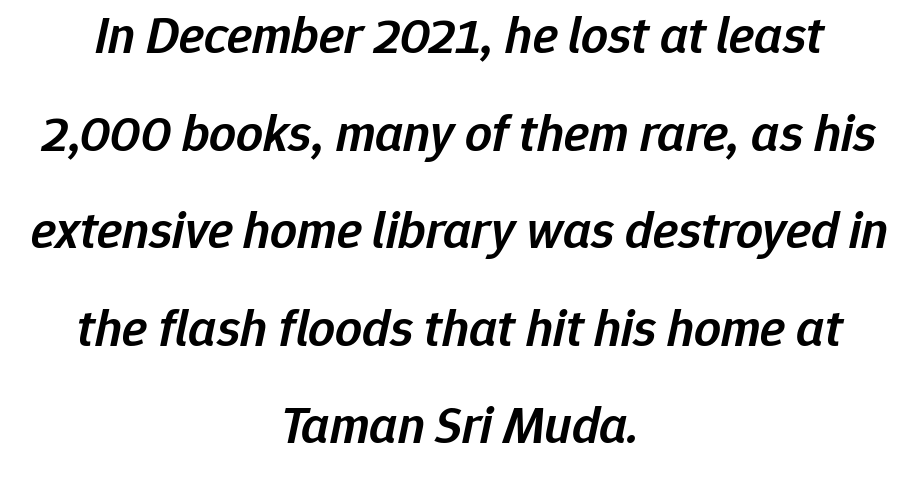
Q: Is the text bold? A: Semi-bold.
Q: Is the text italic (slanted)? A: Yes, it leans right by about 12 degrees.
Q: Is the text underlined? A: No.
Q: How is the paragraph aligned? A: Centered.
Q: Is the spacing between letters normal or unusually wide? A: Normal.
Q: Width (condensed, normal, or wide)? A: Normal.
Q: Stroke contrast? A: Low.
Q: x-height? A: Medium.
Q: Monospaced? A: No.
